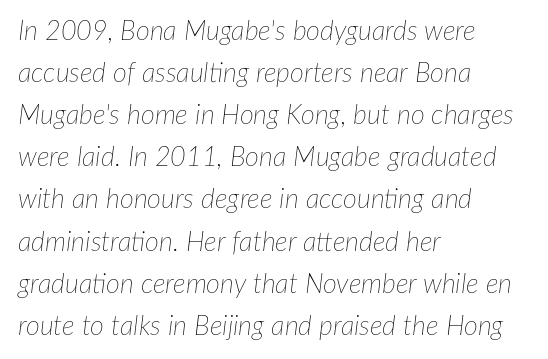
{"italic": "yes", "lean": "right", "slant_degrees": 7, "bold": "no", "underline": "no", "align": "left", "line_spacing": "normal", "line_spacing_ratio": 1.56, "letter_spacing": "normal", "letter_spacing_em": 0.0, "glyph_px": 27}
